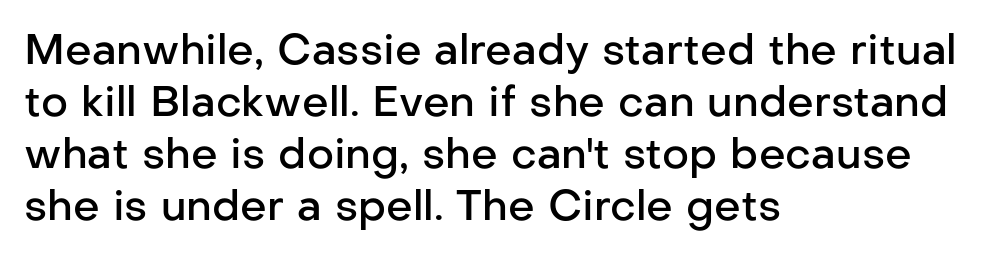
The image shows 42 px semibold sans-serif type, upright; set left-aligned, line spacing 1.24x, normal letter spacing, not underlined; low stroke contrast and a medium x-height.
